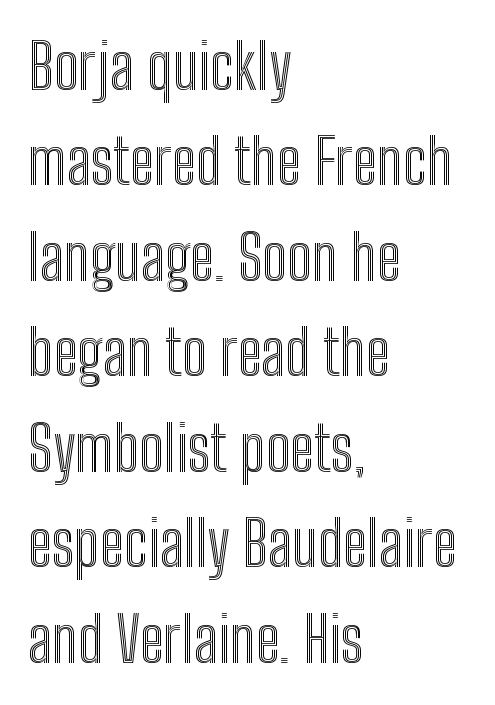
The face used here is proportionally spaced, like ordinary book or web type. Line starts are locked; line ends wander. This rendering leaves character spacing at its baseline value. Check the space under the baseline: it is left empty.
